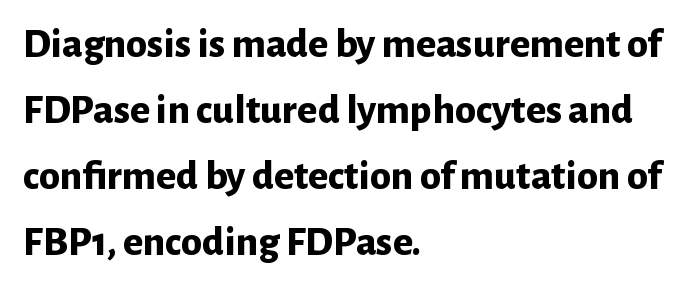
{"serif": "no", "italic": "no", "bold": "yes", "weight": "bold", "width": "normal", "stroke_contrast": "low", "x_height": "medium", "monospaced": "no", "underline": "no", "align": "left", "line_spacing": "normal", "line_spacing_ratio": 1.57, "letter_spacing": "normal", "letter_spacing_em": 0.0, "glyph_px": 42}
